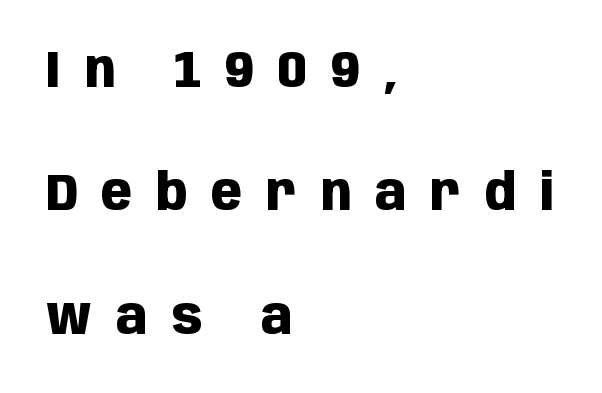
{"serif": "no", "italic": "no", "bold": "yes", "weight": "heavy", "width": "condensed", "stroke_contrast": "low", "x_height": "large", "monospaced": "no", "underline": "no", "align": "left", "line_spacing": "loose", "line_spacing_ratio": 2.42, "letter_spacing": "wide", "letter_spacing_em": 0.47, "glyph_px": 51}
